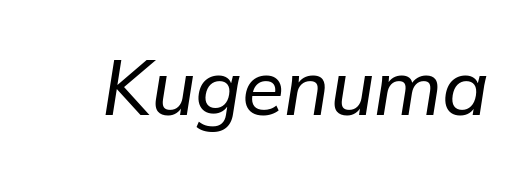
The image shows 77 px text type, italic (leaning right); set normal letter spacing, not underlined; low stroke contrast and a medium x-height.
